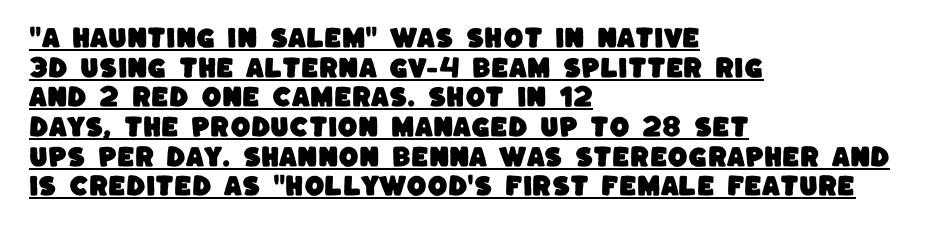
Q: Is the text underlined? A: Yes.
Q: How is the paragraph aligned? A: Left-aligned.
Q: Is the spacing between letters normal or unusually wide? A: Normal.
Q: Is the spacing between lines tight, normal or loose? A: Normal.
